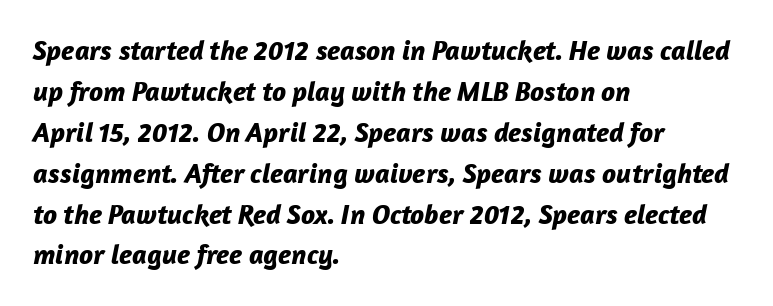
Q: Is the text bold? A: Yes.
Q: Is the text italic (slanted)? A: Yes, it leans right by about 12 degrees.
Q: Is the text underlined? A: No.
Q: How is the paragraph aligned? A: Left-aligned.
Q: Is the spacing between letters normal or unusually wide? A: Normal.
Q: Is the spacing between lines tight, normal or loose? A: Normal.
Q: Width (condensed, normal, or wide)? A: Normal.
Q: Stroke contrast? A: Low.
Q: x-height? A: Medium.
Q: Monospaced? A: No.
